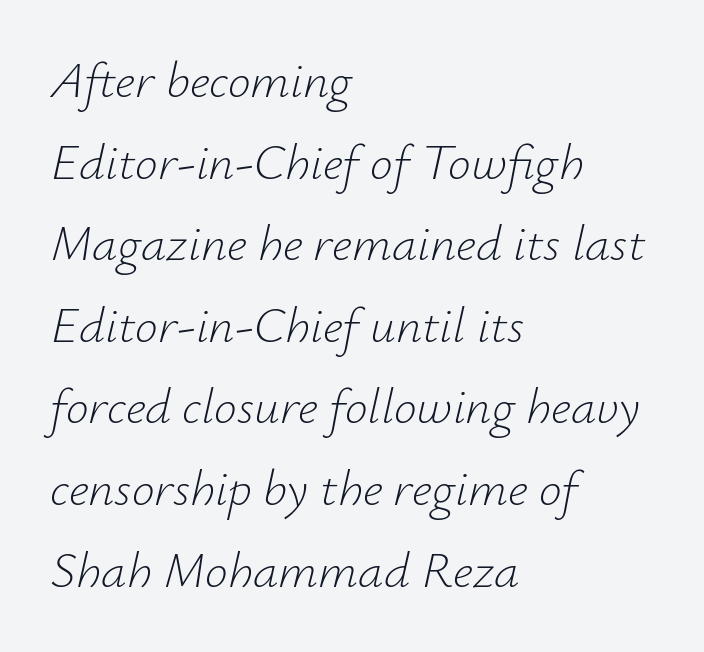
Q: Is the text bold? A: No.
Q: Is the text italic (slanted)? A: Yes, it leans right by about 12 degrees.
Q: Is the text underlined? A: No.
Q: How is the paragraph aligned? A: Left-aligned.
Q: Is the spacing between letters normal or unusually wide? A: Normal.
Q: Is the spacing between lines tight, normal or loose? A: Normal.
Q: Width (condensed, normal, or wide)? A: Normal.
Q: Stroke contrast? A: Low.
Q: x-height? A: Small.
Q: Monospaced? A: No.
